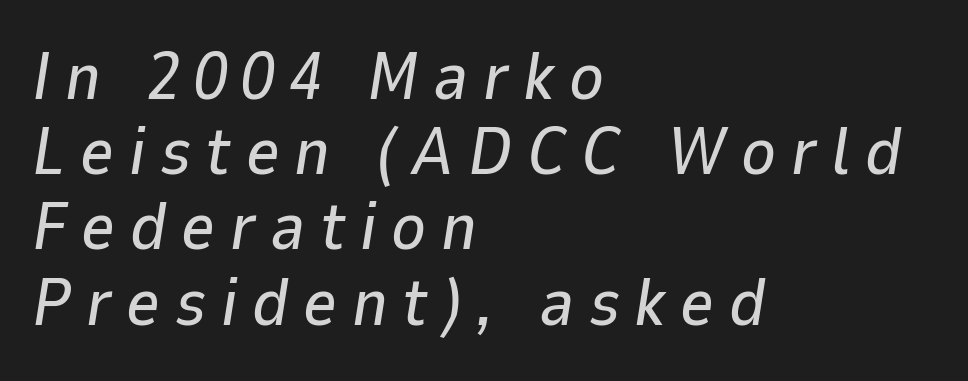
The image shows 66 px text type, italic (leaning right); set left-aligned, tight line spacing (1.14x), unusually wide letter spacing (+0.22 em), not underlined; low stroke contrast and a medium x-height.
